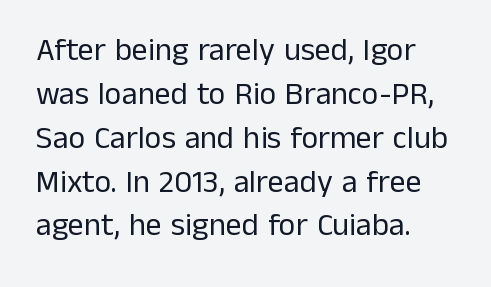
Q: Is the text bold? A: No.
Q: Is the text italic (slanted)? A: No, it is upright.
Q: Is the typeface a serif or a sans-serif typeface? A: Sans-serif.
Q: Is the text underlined? A: No.
Q: How is the paragraph aligned? A: Left-aligned.
Q: Is the spacing between letters normal or unusually wide? A: Normal.
Q: Is the spacing between lines tight, normal or loose? A: Normal.
Q: Width (condensed, normal, or wide)? A: Normal.
Q: Stroke contrast? A: Low.
Q: x-height? A: Medium.
Q: Monospaced? A: No.
